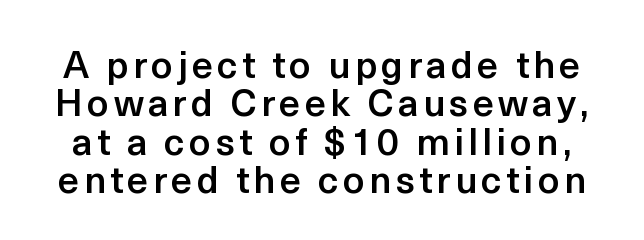
This sample has the flowing, uneven cadence of proportional lettering. A clean baseline with only descenders dipping below it. A typesetter would call this leading minimal, almost set solid. Serif or sans? Sans — the stroke terminals are bare. How heavy is the stroke? Medium-heavy — a semibold, shy of bold. Is there any slant? The stems are plumb.
